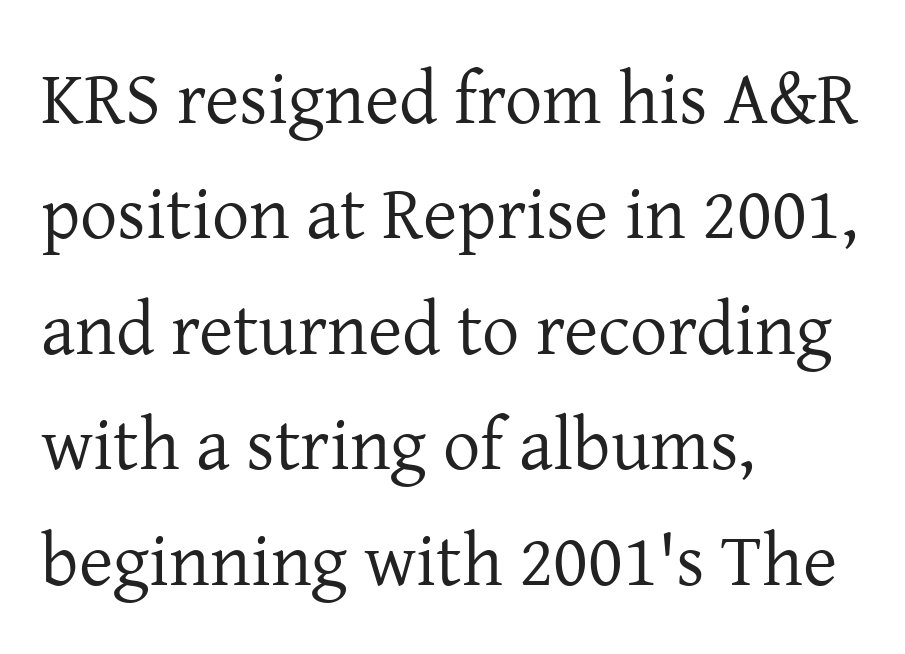
Q: Is the text bold? A: No.
Q: Is the text italic (slanted)? A: No, it is upright.
Q: Is the typeface a serif or a sans-serif typeface? A: Serif.
Q: Is the text underlined? A: No.
Q: How is the paragraph aligned? A: Left-aligned.
Q: Is the spacing between letters normal or unusually wide? A: Normal.
Q: Is the spacing between lines tight, normal or loose? A: Normal.
Q: Width (condensed, normal, or wide)? A: Normal.
Q: Stroke contrast? A: Low.
Q: x-height? A: Medium.
Q: Monospaced? A: No.
